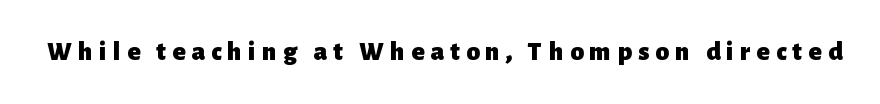
Q: Is the text bold? A: Yes.
Q: Is the text italic (slanted)? A: No, it is upright.
Q: Is the text underlined? A: No.
Q: Is the spacing between letters normal or unusually wide? A: Unusually wide.
